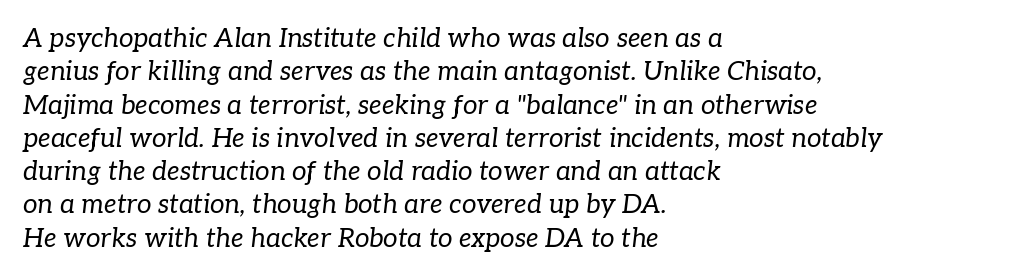
{"italic": "yes", "lean": "right", "slant_degrees": 7, "bold": "no", "underline": "no", "align": "left", "line_spacing": "normal", "line_spacing_ratio": 1.28, "letter_spacing": "normal", "letter_spacing_em": 0.0, "glyph_px": 26}
